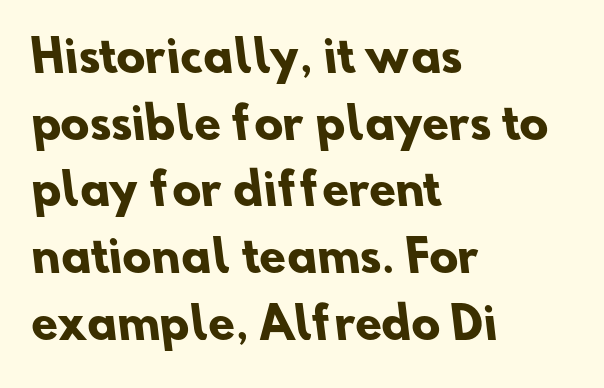
Q: Is the text bold? A: Yes.
Q: Is the typeface a serif or a sans-serif typeface? A: Sans-serif.
Q: Is the text underlined? A: No.
Q: How is the paragraph aligned? A: Left-aligned.
Q: Is the spacing between letters normal or unusually wide? A: Normal.
Q: Is the spacing between lines tight, normal or loose? A: Normal.
Q: Width (condensed, normal, or wide)? A: Normal.
Q: Stroke contrast? A: Low.
Q: x-height? A: Small.
Q: Monospaced? A: No.
